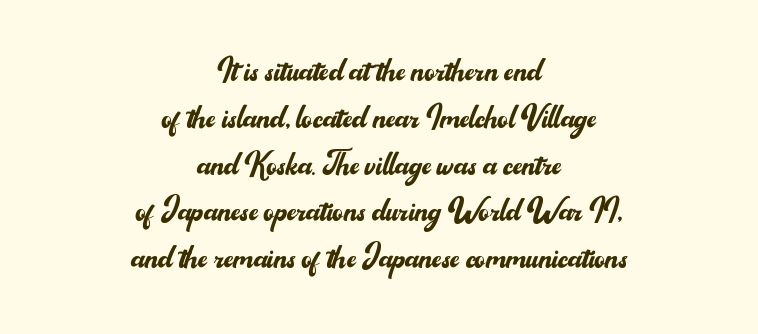
The image shows 40 px regular-weight sans-serif type; set centered, line spacing 1.17x, normal letter spacing, not underlined; medium stroke contrast and a small x-height.
